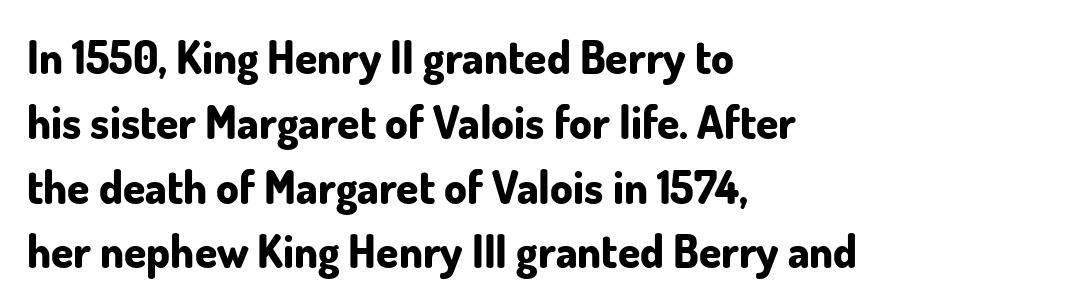
You could call the tracking neutral — neither tight nor loose. Is there any slant? The stems are plumb. I'd describe the lettering as bold — thick and assertive. The space beneath each line is pristine and unruled. Typographically, this falls in the sans-serif category.
